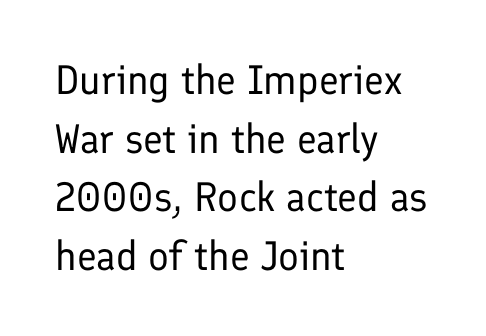
The image shows 41 px regular-weight sans-serif type, upright; set left-aligned, normal line spacing (1.43x), normal letter spacing, not underlined; low stroke contrast and a medium x-height.
